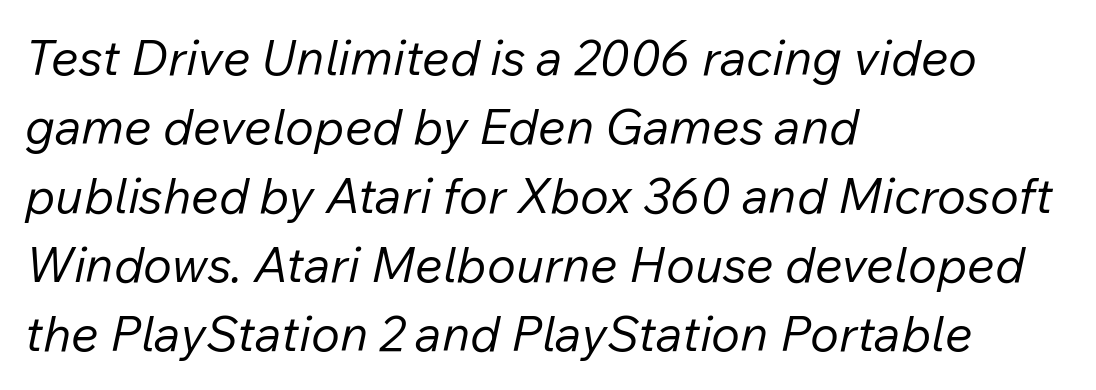
Leading: standard. Does extra space separate the letters? No, they use regular spacing. The face looks like a standard text weight, possibly lighter. Horizontally, the lines are justified to the leading edge only.
